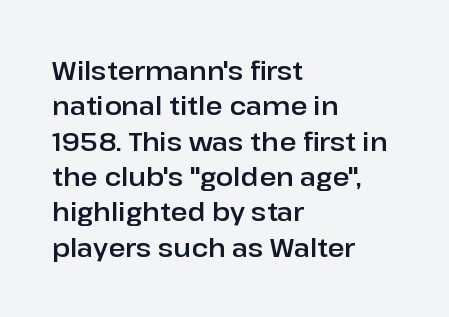
{"italic": "no", "underline": "no", "align": "left", "line_spacing": "normal", "line_spacing_ratio": 1.36, "letter_spacing": "normal", "letter_spacing_em": 0.0, "glyph_px": 26}
